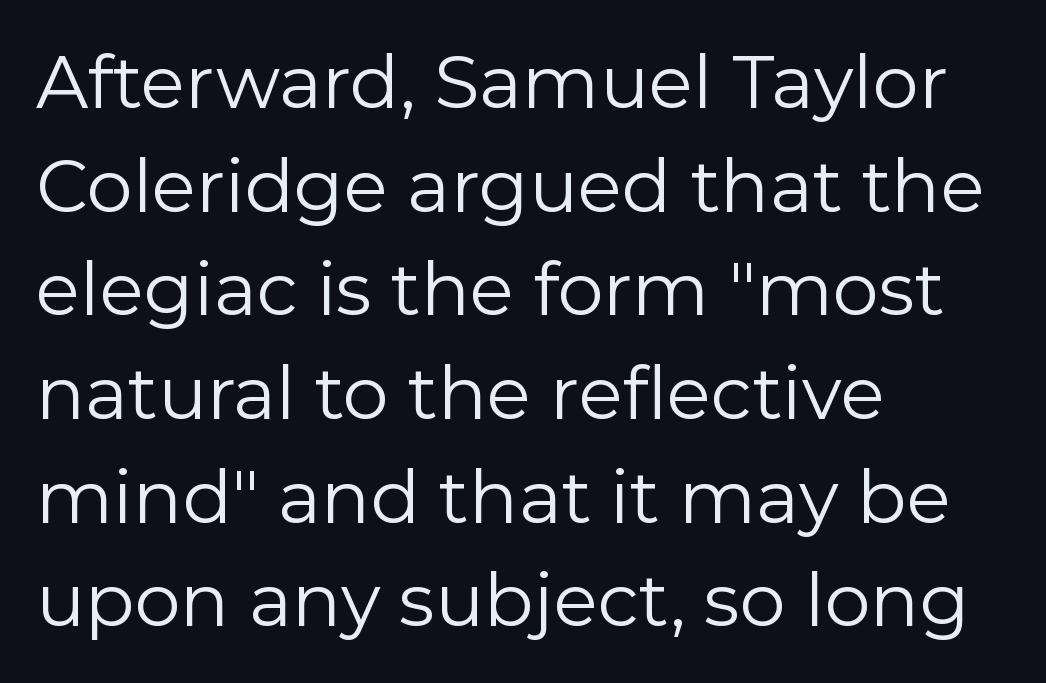
A clean baseline with only descenders dipping below it. If you measured baseline to baseline, you'd find a middling distance. What stands out about the letter spacing? Nothing — it is the standard amount. These lines are rendered in a variable-pitch font. This sample is left-justified, so line endings fall wherever the words run out. Examine the stroke ends and you'll find no serifs.
